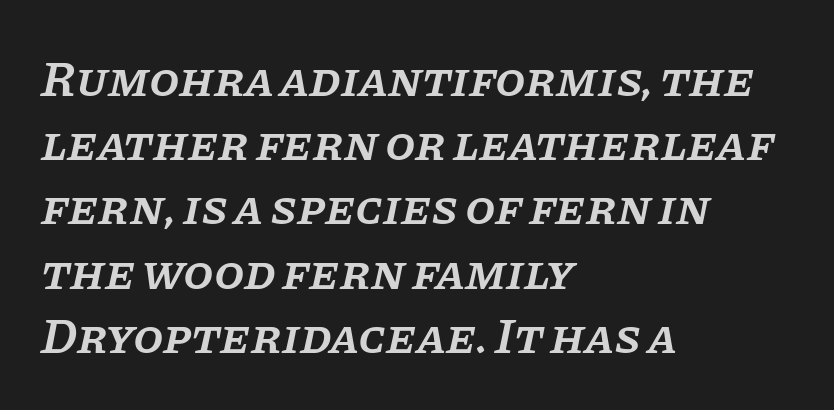
A semibold gives these letters moderate extra thickness, short of bold. Does the leading feel generous? No, just average. Descenders are the only things crossing below the line. The face used here is proportionally spaced, like ordinary book or web type. The text was rendered using a seriffed face with decorative stroke endings.
